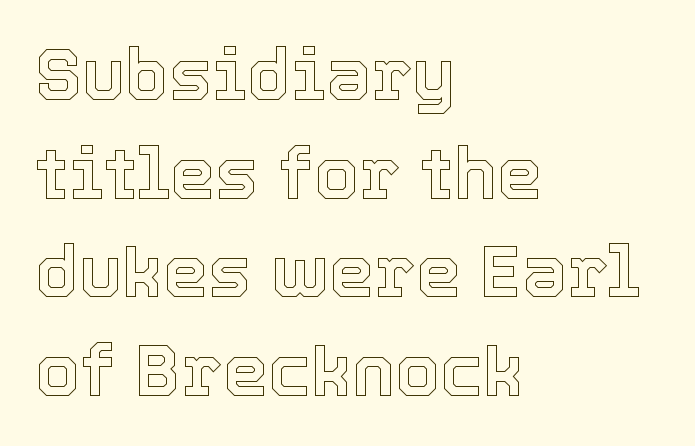
Note the varied advance widths — an 'i' is clearly narrower than an 'm'. Every row of glyphs begins at an identical x-position on the left. Inter-character spacing is left at the font's built-in metrics. Every character sits straight up, as roman type does.
